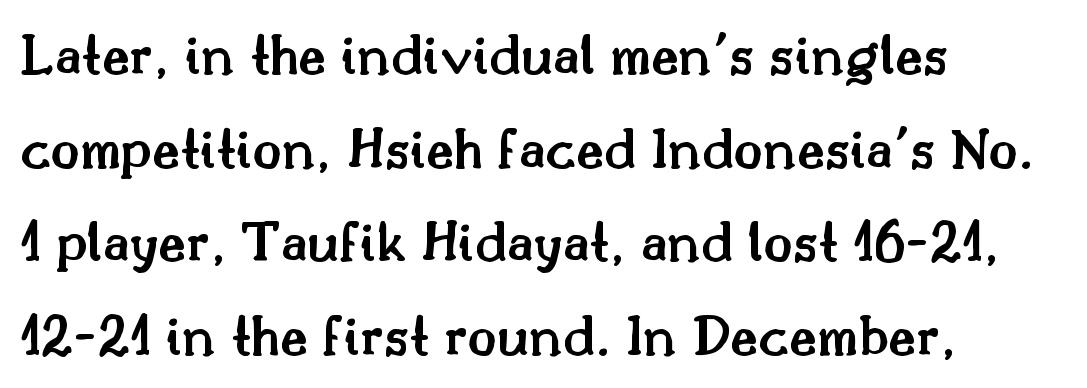
{"serif": "yes", "italic": "no", "bold": "semi", "weight": "semibold", "width": "normal", "stroke_contrast": "medium", "x_height": "small", "monospaced": "no", "underline": "no", "align": "left", "line_spacing": "normal", "line_spacing_ratio": 1.56, "letter_spacing": "normal", "letter_spacing_em": 0.0, "glyph_px": 60}
